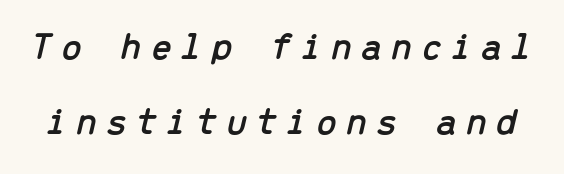
Q: Is the text italic (slanted)? A: Yes, it leans right by about 13 degrees.
Q: Is the text underlined? A: No.
Q: Is the spacing between letters normal or unusually wide? A: Unusually wide.
Q: Is the spacing between lines tight, normal or loose? A: Loose.
Q: Width (condensed, normal, or wide)? A: Normal.
Q: Stroke contrast? A: Low.
Q: x-height? A: Medium.
Q: Monospaced? A: Yes.
